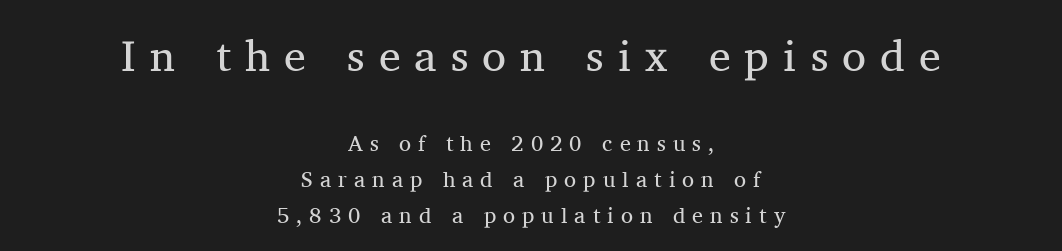
The image shows 44 px regular-weight serif type, upright; set centered, normal line spacing (1.62x), unusually wide letter spacing (+0.32 em), not underlined; the first (top) block is 2.0x larger; medium stroke contrast and a medium x-height.
